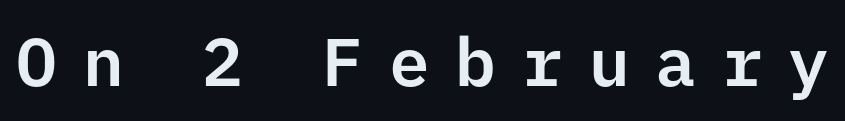
{"serif": "no", "italic": "no", "width": "normal", "stroke_contrast": "low", "x_height": "medium", "monospaced": "yes", "underline": "no", "letter_spacing": "wide", "letter_spacing_em": 0.38, "glyph_px": 68}
